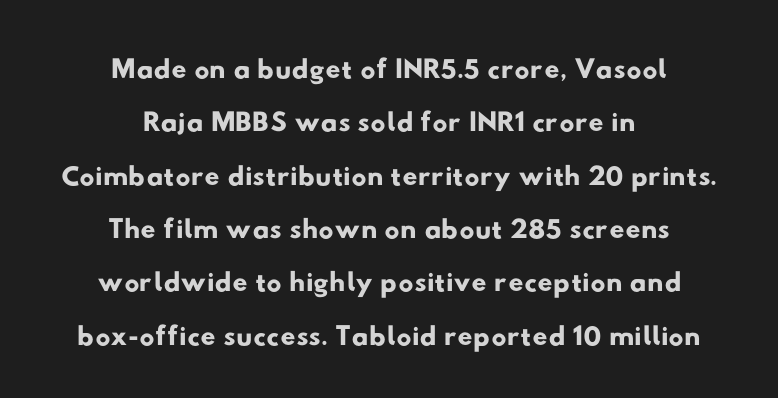
The face used here is proportionally spaced, like ordinary book or web type. No feet cap the strokes, marking this as sans-serif type. Glyph-to-glyph distance matches everyday printed text. Any mark beneath the type? The region is blank. Whoever set this chose a conventional vertical rhythm.
